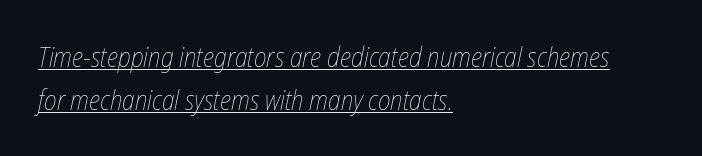
Q: Is the text bold? A: No.
Q: Is the text italic (slanted)? A: Yes, it leans right by about 12 degrees.
Q: Is the text underlined? A: Yes.
Q: How is the paragraph aligned? A: Left-aligned.
Q: Is the spacing between letters normal or unusually wide? A: Normal.
Q: Is the spacing between lines tight, normal or loose? A: Normal.
